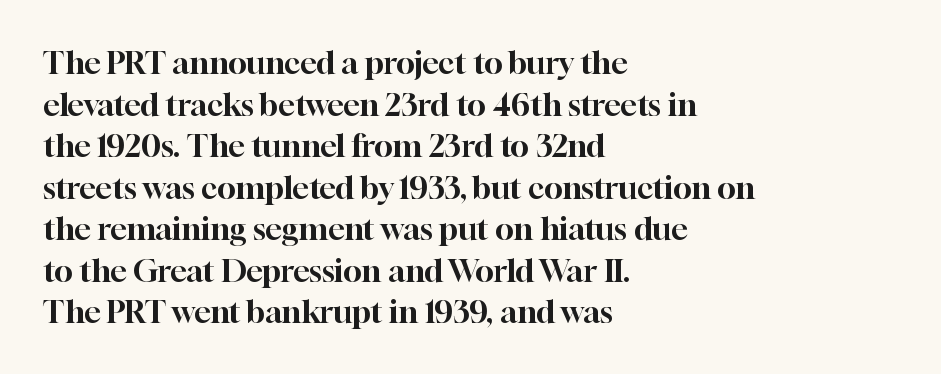
Which margin do the lines hug? The left one — the right edge is uneven. The designer left line spacing at the default. The gap between lines stays unmarked. This sample uses an upright cut, with every glyph sitting square on the baseline. Note the varied advance widths — an 'i' is clearly narrower than an 'm'. What kind of face is this? One with serifs.
